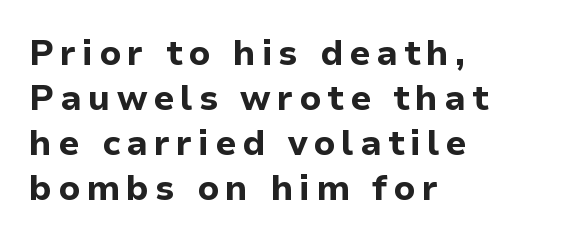
Q: Is the text bold? A: Yes.
Q: Is the text italic (slanted)? A: No, it is upright.
Q: Is the typeface a serif or a sans-serif typeface? A: Sans-serif.
Q: Is the text underlined? A: No.
Q: How is the paragraph aligned? A: Left-aligned.
Q: Is the spacing between lines tight, normal or loose? A: Normal.
Q: Width (condensed, normal, or wide)? A: Normal.
Q: Stroke contrast? A: Low.
Q: x-height? A: Medium.
Q: Monospaced? A: No.
